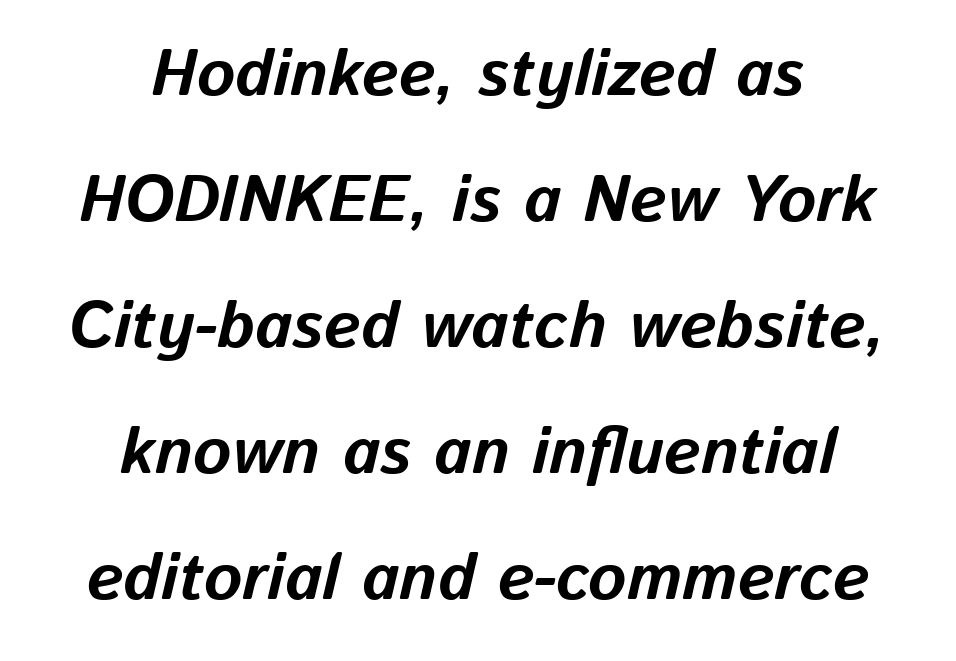
The letters are slanted; this is an italic face. Each row of text sits above clean, open space. If you folded the block vertically in half, each line would mirror itself in length. A dark, heavy texture on the line: the type is bold. If you measured baseline to baseline, you'd find a long distance.
